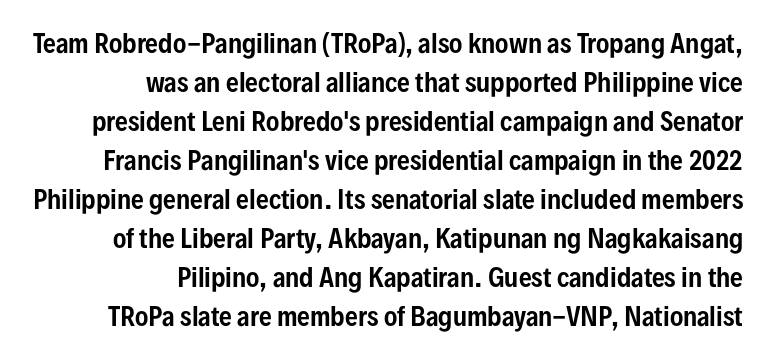
Q: Is the text italic (slanted)? A: No, it is upright.
Q: Is the text underlined? A: No.
Q: How is the paragraph aligned? A: Right-aligned.
Q: Is the spacing between letters normal or unusually wide? A: Normal.
Q: Is the spacing between lines tight, normal or loose? A: Normal.
